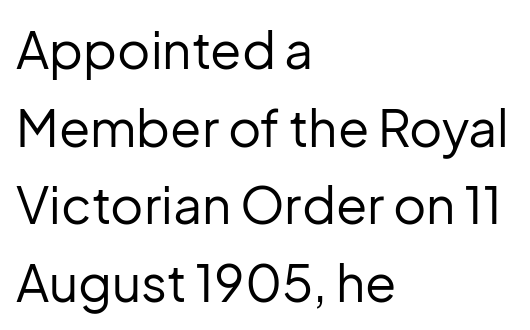
{"serif": "no", "italic": "no", "bold": "no", "weight": "regular", "width": "normal", "stroke_contrast": "low", "x_height": "medium", "monospaced": "no", "underline": "no", "align": "left", "line_spacing": "normal", "line_spacing_ratio": 1.52, "letter_spacing": "normal", "letter_spacing_em": 0.0, "glyph_px": 51}
